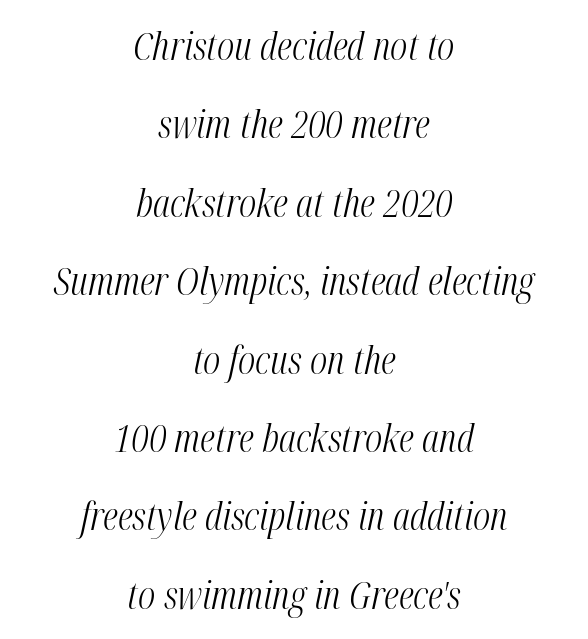
The passage shown is not bold in any degree. The whole block is typeset with a tilt. There is no visible air inserted between adjacent glyphs. The paragraph has two soft edges and a firm central axis.
